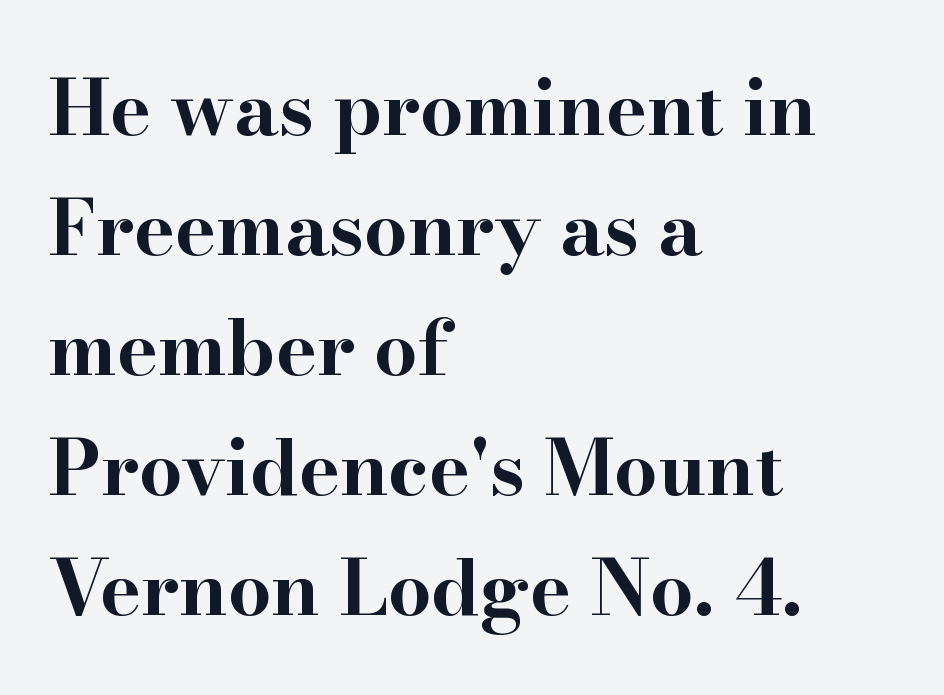
{"serif": "yes", "italic": "no", "bold": "yes", "weight": "bold", "width": "wide", "stroke_contrast": "high", "x_height": "small", "monospaced": "no", "underline": "no", "align": "left", "line_spacing": "normal", "line_spacing_ratio": 1.56, "letter_spacing": "normal", "letter_spacing_em": 0.0, "glyph_px": 77}
